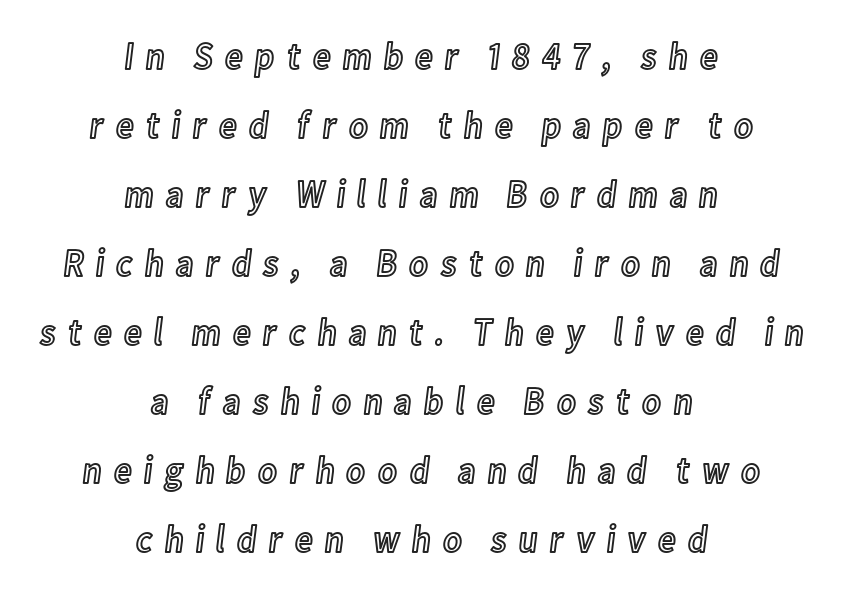
Honestly, there is no underline to notice here at all. The setting favours the middle, as headings and verse often do. A typesetter would call this proportional, since set widths differ per character. What stands out about the letter spacing? Its width — letters are far apart.
